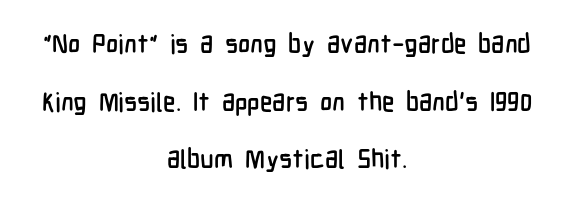
Q: Is the text italic (slanted)? A: No, it is upright.
Q: Is the text underlined? A: No.
Q: How is the paragraph aligned? A: Centered.
Q: Is the spacing between letters normal or unusually wide? A: Normal.
Q: Is the spacing between lines tight, normal or loose? A: Loose.
